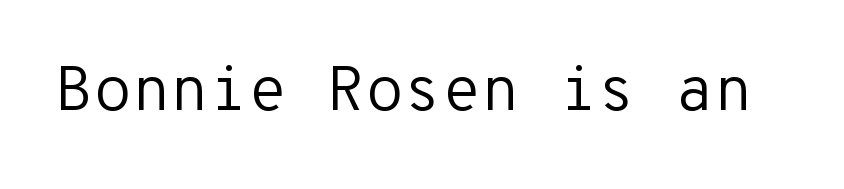
{"serif": "no", "italic": "no", "bold": "no", "weight": "regular", "width": "normal", "stroke_contrast": "low", "x_height": "medium", "monospaced": "yes", "underline": "no", "letter_spacing": "normal", "letter_spacing_em": 0.0, "glyph_px": 63}
